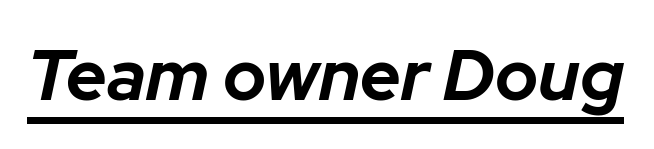
The image shows 71 px bold type, italic (leaning right); set normal letter spacing, underlined; low stroke contrast and a medium x-height.
